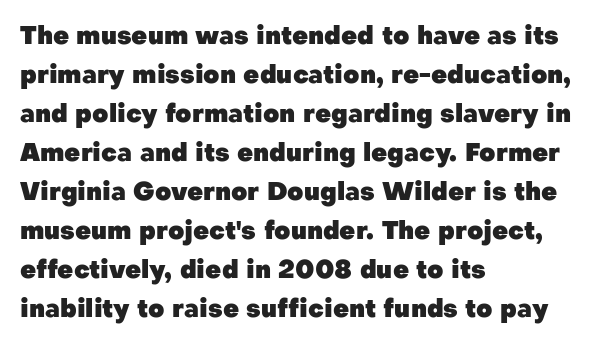
{"italic": "no", "bold": "yes", "underline": "no", "align": "left", "line_spacing": "normal", "line_spacing_ratio": 1.56, "letter_spacing": "normal", "letter_spacing_em": 0.0, "glyph_px": 25}
